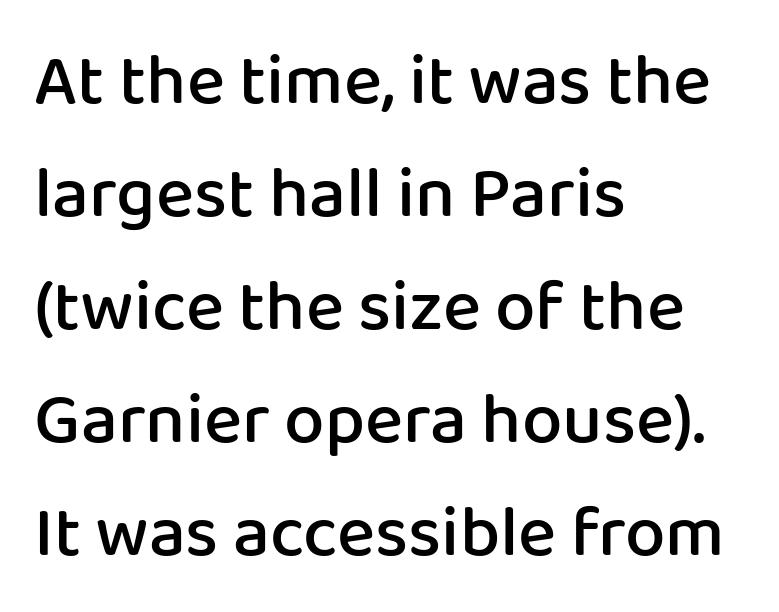
Q: Is the text bold? A: Semi-bold.
Q: Is the text italic (slanted)? A: No, it is upright.
Q: Is the typeface a serif or a sans-serif typeface? A: Sans-serif.
Q: Is the text underlined? A: No.
Q: How is the paragraph aligned? A: Left-aligned.
Q: Is the spacing between letters normal or unusually wide? A: Normal.
Q: Is the spacing between lines tight, normal or loose? A: Normal.
Q: Width (condensed, normal, or wide)? A: Normal.
Q: Stroke contrast? A: Low.
Q: x-height? A: Medium.
Q: Monospaced? A: No.
